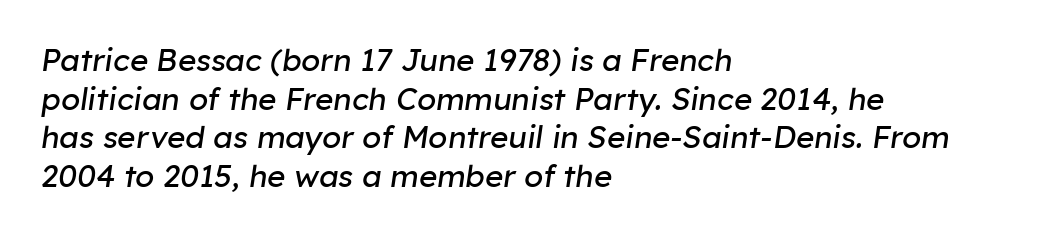
Q: Is the text bold? A: No.
Q: Is the text italic (slanted)? A: Yes, it leans right by about 8 degrees.
Q: Is the text underlined? A: No.
Q: How is the paragraph aligned? A: Left-aligned.
Q: Is the spacing between letters normal or unusually wide? A: Normal.
Q: Is the spacing between lines tight, normal or loose? A: Normal.
Q: Width (condensed, normal, or wide)? A: Normal.
Q: Stroke contrast? A: Low.
Q: x-height? A: Medium.
Q: Monospaced? A: No.
